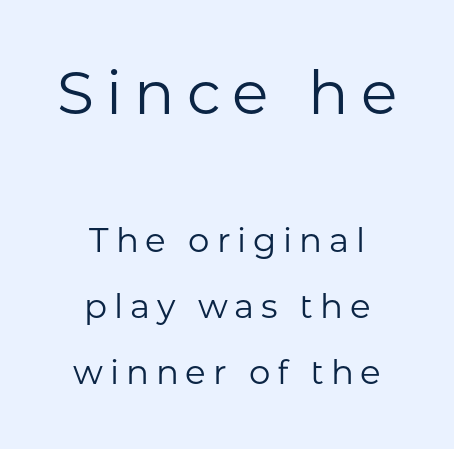
{"serif": "no", "italic": "no", "bold": "no", "weight": "regular", "width": "normal", "stroke_contrast": "low", "x_height": "medium", "monospaced": "no", "underline": "no", "align": "center", "line_spacing": "loose", "line_spacing_ratio": 1.94, "letter_spacing": "wide", "letter_spacing_em": 0.2, "larger_block": "first", "size_ratio": 1.76, "glyph_px": 60}
